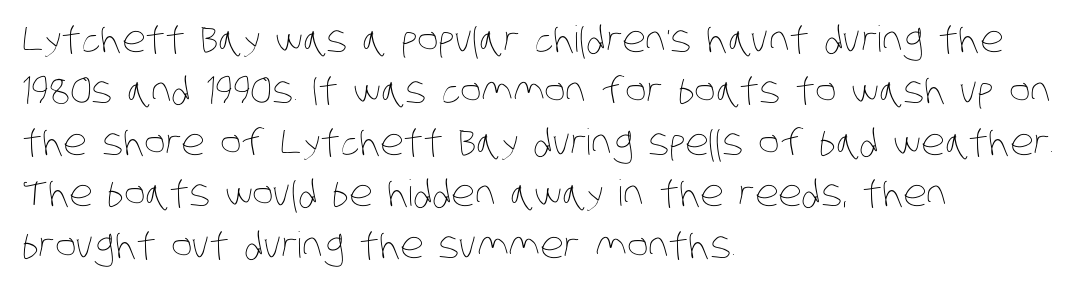
Q: Is the text bold? A: No.
Q: Is the text underlined? A: No.
Q: How is the paragraph aligned? A: Left-aligned.
Q: Is the spacing between letters normal or unusually wide? A: Normal.
Q: Is the spacing between lines tight, normal or loose? A: Normal.
Q: Width (condensed, normal, or wide)? A: Condensed.
Q: Stroke contrast? A: Low.
Q: x-height? A: Large.
Q: Monospaced? A: No.
